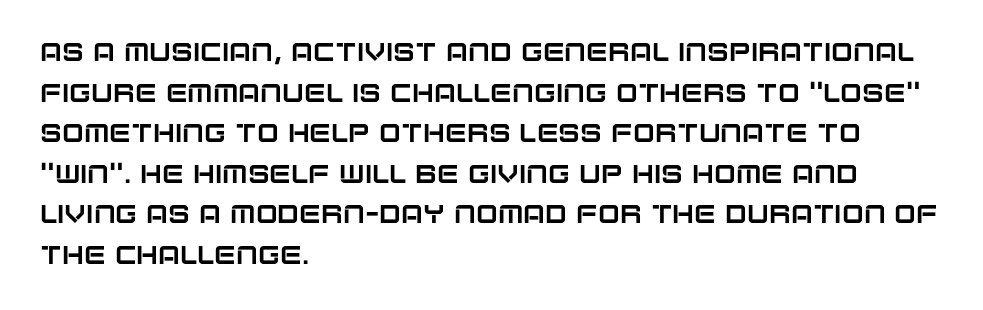
The image shows 26 px text type, upright; set left-aligned, normal line spacing (1.56x), normal letter spacing, not underlined.
